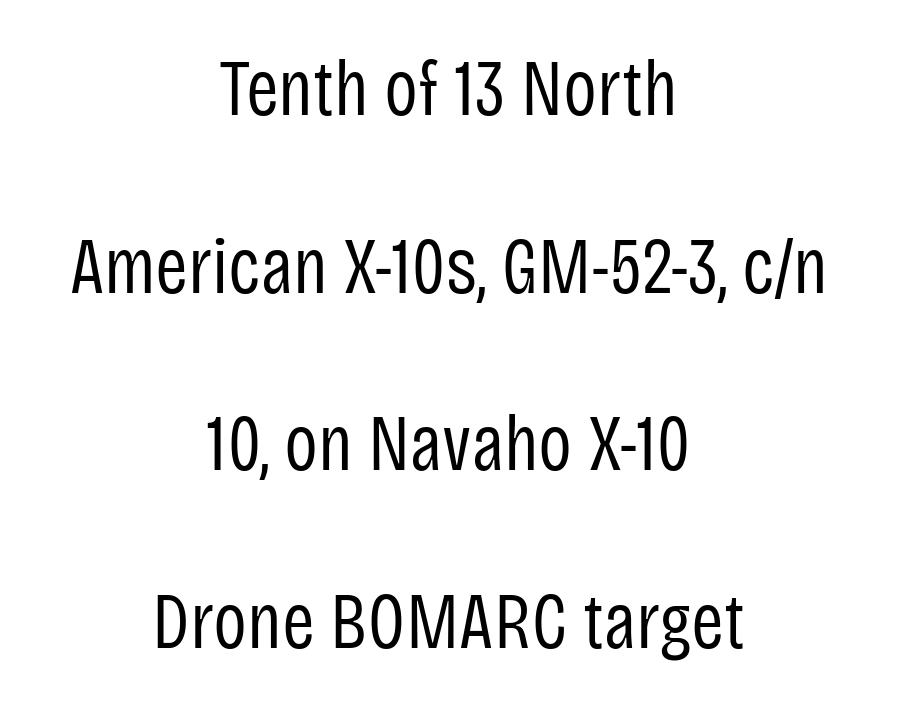
{"serif": "no", "italic": "no", "bold": "no", "weight": "regular", "width": "condensed", "stroke_contrast": "low", "x_height": "large", "monospaced": "no", "underline": "no", "align": "center", "line_spacing": "loose", "line_spacing_ratio": 2.25, "letter_spacing": "normal", "letter_spacing_em": 0.0, "glyph_px": 79}
